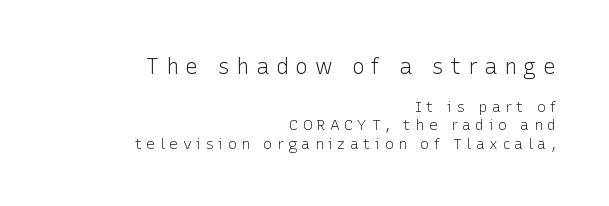
Heaviness? Minimal to ordinary, like unemphasized prose. These two chunks differ in scale, with the top chunk taking the larger measure. Inter-character spacing is expanded well beyond the font's built-in metrics. Designer's note — italics off, roman on.
